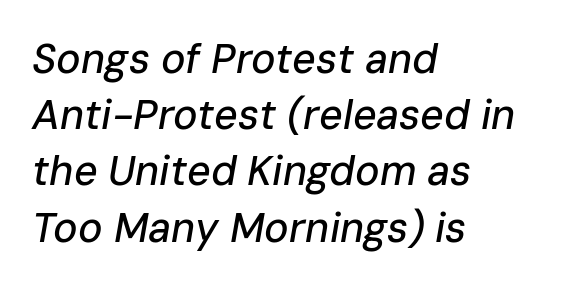
{"italic": "yes", "lean": "right", "slant_degrees": 10, "width": "normal", "stroke_contrast": "low", "x_height": "medium", "monospaced": "no", "underline": "no", "align": "left", "line_spacing": "normal", "line_spacing_ratio": 1.37, "letter_spacing": "normal", "letter_spacing_em": 0.0, "glyph_px": 41}
